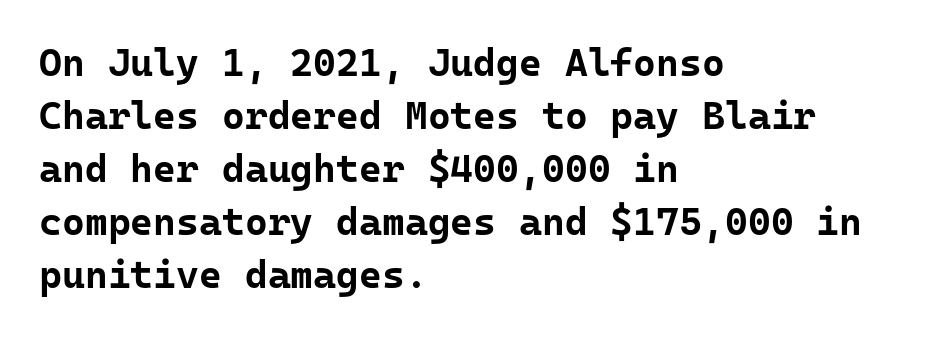
Q: Is the text bold? A: Yes.
Q: Is the text italic (slanted)? A: No, it is upright.
Q: Is the typeface a serif or a sans-serif typeface? A: Sans-serif.
Q: Is the text underlined? A: No.
Q: How is the paragraph aligned? A: Left-aligned.
Q: Is the spacing between letters normal or unusually wide? A: Normal.
Q: Is the spacing between lines tight, normal or loose? A: Normal.
Q: Width (condensed, normal, or wide)? A: Normal.
Q: Stroke contrast? A: Low.
Q: x-height? A: Medium.
Q: Monospaced? A: Yes.
